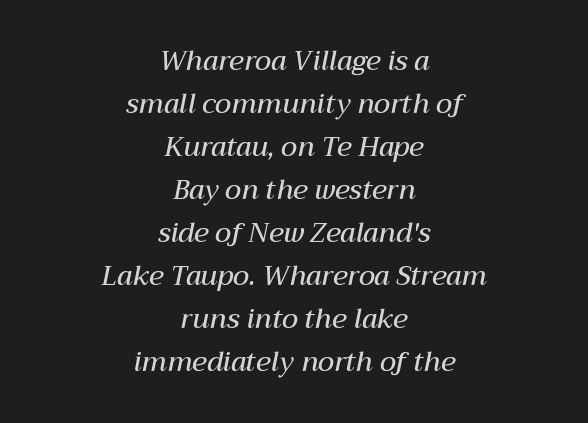
Q: Is the text bold? A: Semi-bold.
Q: Is the text italic (slanted)? A: Yes, it leans right by about 12 degrees.
Q: Is the text underlined? A: No.
Q: How is the paragraph aligned? A: Centered.
Q: Is the spacing between letters normal or unusually wide? A: Normal.
Q: Is the spacing between lines tight, normal or loose? A: Normal.
